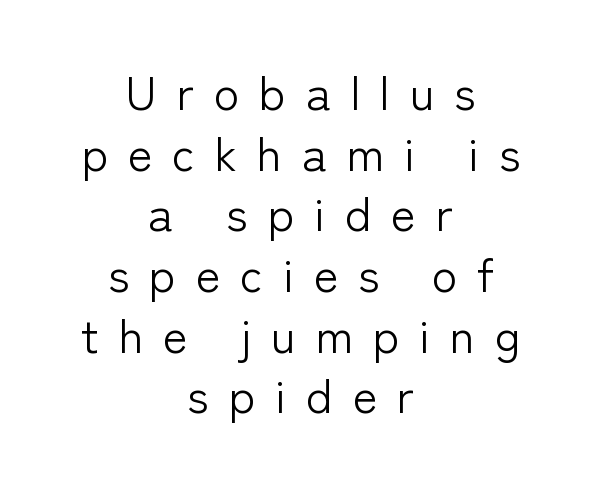
{"serif": "no", "italic": "no", "bold": "no", "weight": "light", "width": "normal", "stroke_contrast": "low", "x_height": "medium", "monospaced": "no", "underline": "no", "align": "center", "line_spacing": "normal", "line_spacing_ratio": 1.29, "letter_spacing": "wide", "letter_spacing_em": 0.42, "glyph_px": 47}
